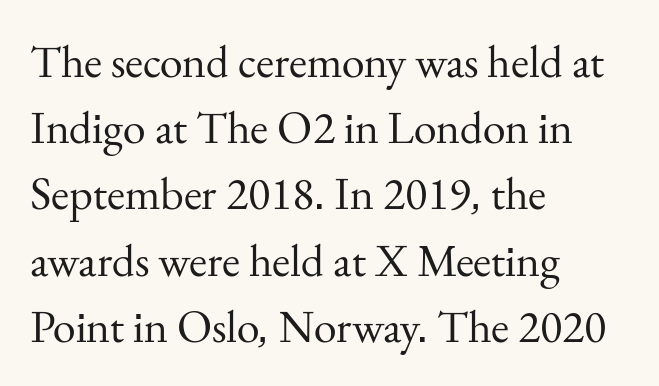
{"serif": "yes", "italic": "no", "bold": "no", "weight": "regular", "width": "normal", "stroke_contrast": "medium", "x_height": "small", "monospaced": "no", "underline": "no", "align": "left", "line_spacing": "normal", "line_spacing_ratio": 1.44, "letter_spacing": "normal", "letter_spacing_em": 0.0, "glyph_px": 46}
